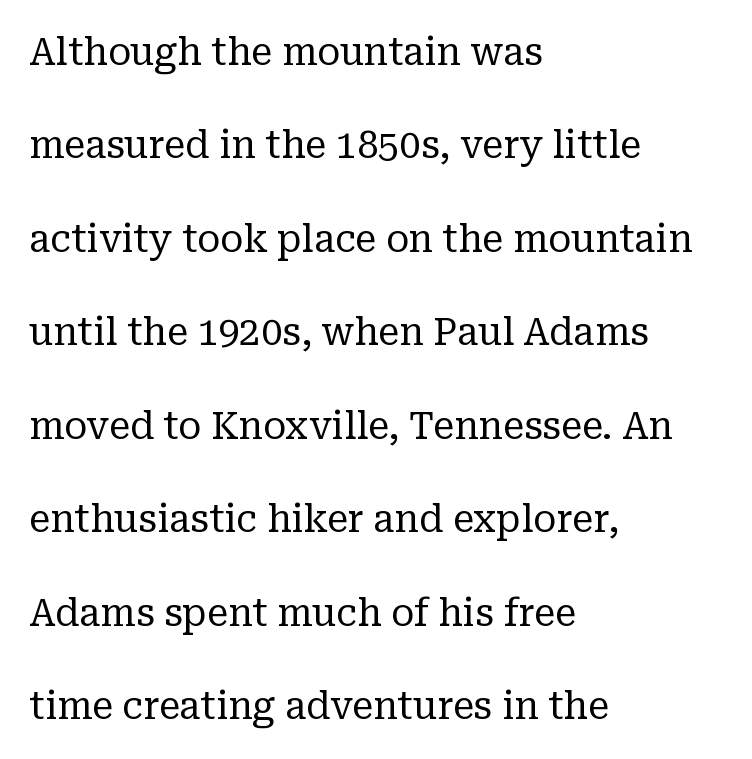
Q: Is the text bold? A: No.
Q: Is the text italic (slanted)? A: No, it is upright.
Q: Is the typeface a serif or a sans-serif typeface? A: Serif.
Q: Is the text underlined? A: No.
Q: How is the paragraph aligned? A: Left-aligned.
Q: Is the spacing between letters normal or unusually wide? A: Normal.
Q: Is the spacing between lines tight, normal or loose? A: Loose.
Q: Width (condensed, normal, or wide)? A: Normal.
Q: Stroke contrast? A: Low.
Q: x-height? A: Medium.
Q: Monospaced? A: No.
